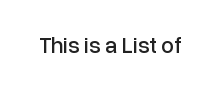
Q: Is the text italic (slanted)? A: No, it is upright.
Q: Is the text underlined? A: No.
Q: Is the spacing between letters normal or unusually wide? A: Normal.
